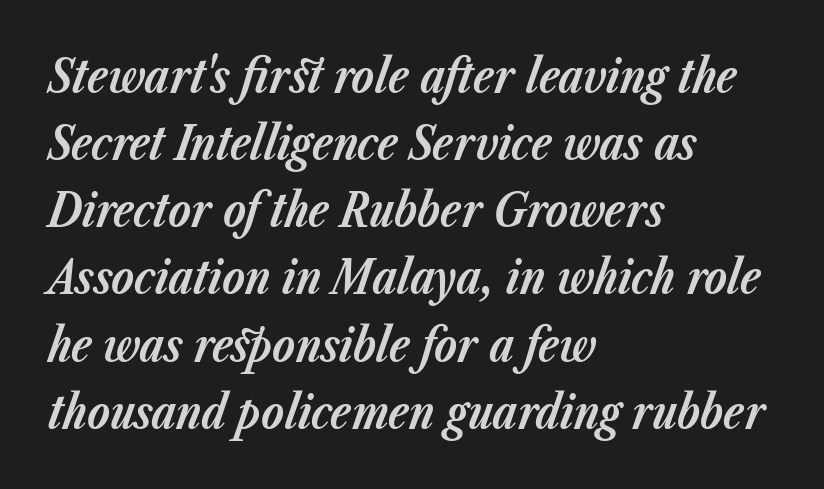
Is the type bold? Yes — the strokes are clearly thick and heavy. Characters are canted at an angle relative to the baseline's perpendicular. There is no visible air inserted between adjacent glyphs. Successive baselines arrive at the customary interval. Descenders are the only things crossing below the line. This sample has the flowing, uneven cadence of proportional lettering.
